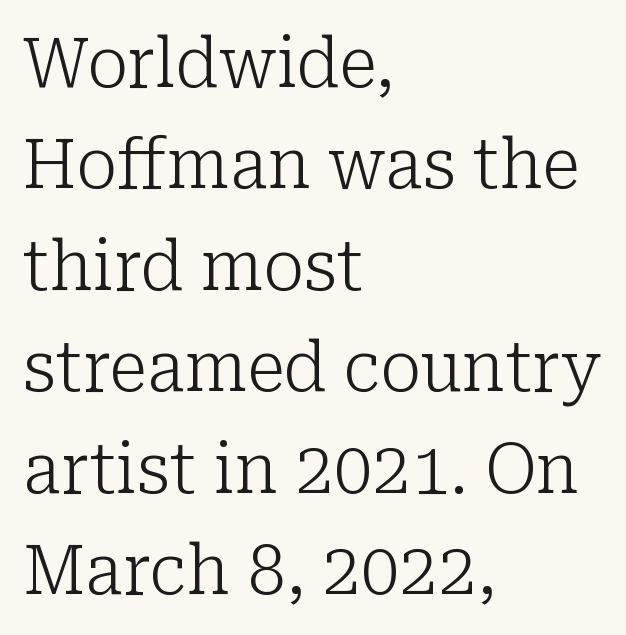
Q: Is the text bold? A: No.
Q: Is the text italic (slanted)? A: No, it is upright.
Q: Is the typeface a serif or a sans-serif typeface? A: Serif.
Q: Is the text underlined? A: No.
Q: How is the paragraph aligned? A: Left-aligned.
Q: Is the spacing between letters normal or unusually wide? A: Normal.
Q: Is the spacing between lines tight, normal or loose? A: Normal.
Q: Width (condensed, normal, or wide)? A: Normal.
Q: Stroke contrast? A: Low.
Q: x-height? A: Medium.
Q: Monospaced? A: No.
